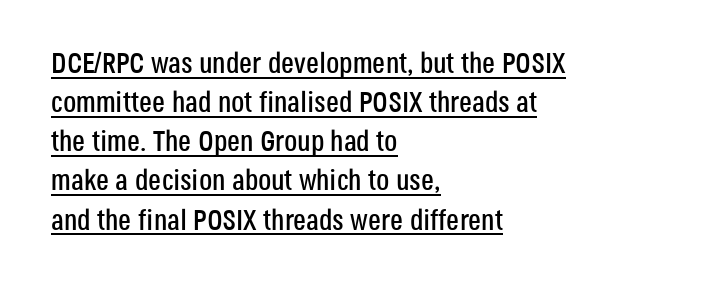
Q: Is the text italic (slanted)? A: No, it is upright.
Q: Is the typeface a serif or a sans-serif typeface? A: Sans-serif.
Q: Is the text underlined? A: Yes.
Q: How is the paragraph aligned? A: Left-aligned.
Q: Is the spacing between letters normal or unusually wide? A: Normal.
Q: Is the spacing between lines tight, normal or loose? A: Normal.
Q: Width (condensed, normal, or wide)? A: Condensed.
Q: Stroke contrast? A: Low.
Q: x-height? A: Large.
Q: Monospaced? A: No.
